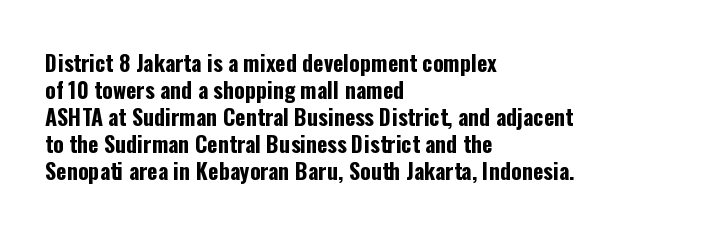
The image shows 22 px bold type, upright; set left-aligned, line spacing 1.23x, normal letter spacing, not underlined.
